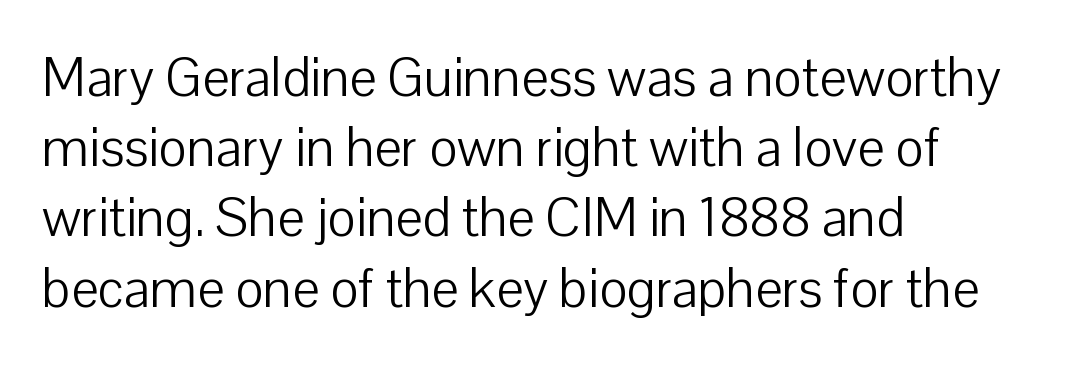
The image shows 54 px light sans-serif type, upright; set left-aligned, normal line spacing (1.3x), normal letter spacing, not underlined; low stroke contrast and a medium x-height.
